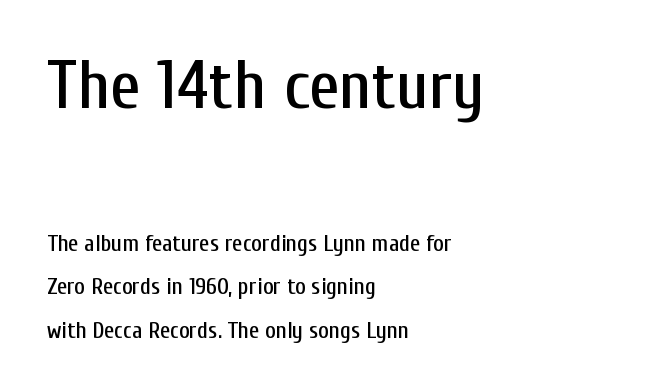
{"serif": "no", "italic": "no", "width": "condensed", "stroke_contrast": "low", "x_height": "medium", "monospaced": "no", "underline": "no", "align": "left", "line_spacing_ratio": 1.89, "letter_spacing": "normal", "letter_spacing_em": 0.0, "larger_block": "first", "size_ratio": 2.96, "glyph_px": 68}
